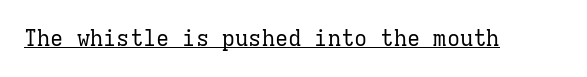
{"italic": "no", "bold": "no", "underline": "yes", "letter_spacing": "normal", "letter_spacing_em": 0.0, "glyph_px": 22}
